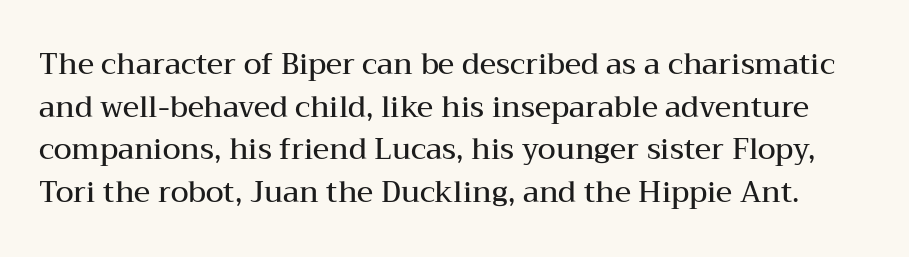
Q: Is the text bold? A: Semi-bold.
Q: Is the text italic (slanted)? A: No, it is upright.
Q: Is the typeface a serif or a sans-serif typeface? A: Serif.
Q: Is the text underlined? A: No.
Q: Is the spacing between letters normal or unusually wide? A: Normal.
Q: Is the spacing between lines tight, normal or loose? A: Normal.
Q: Width (condensed, normal, or wide)? A: Wide.
Q: Stroke contrast? A: Medium.
Q: x-height? A: Medium.
Q: Monospaced? A: No.
